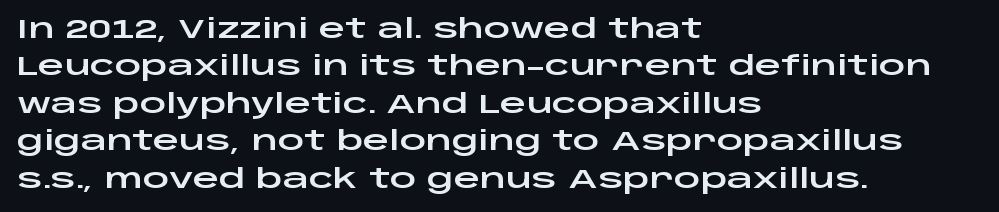
{"italic": "no", "underline": "no", "align": "left", "line_spacing": "normal", "line_spacing_ratio": 1.44, "letter_spacing": "normal", "letter_spacing_em": 0.0, "glyph_px": 26}
